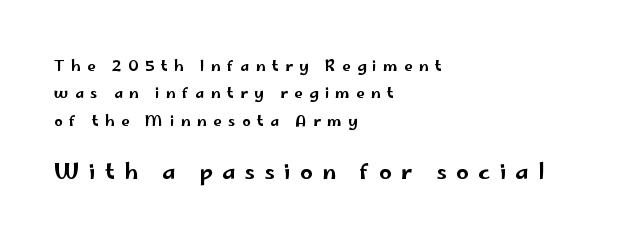
Display-style spreading of the glyphs; the letterfit is very open. Plain, unruled lines of type. Tall strokes in this sample are plumb rather than angled. Two sizes are in play, and the larger belongs to the second block.
